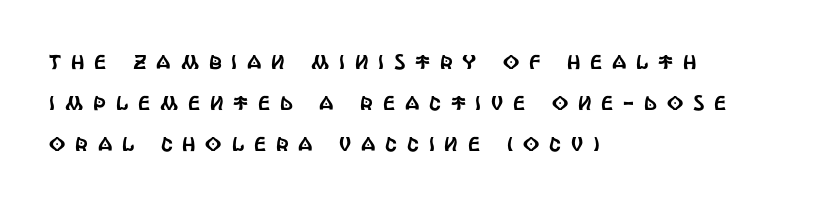
{"italic": "no", "underline": "no", "align": "left", "line_spacing": "loose", "line_spacing_ratio": 2.05, "letter_spacing": "wide", "letter_spacing_em": 0.49, "glyph_px": 20}
